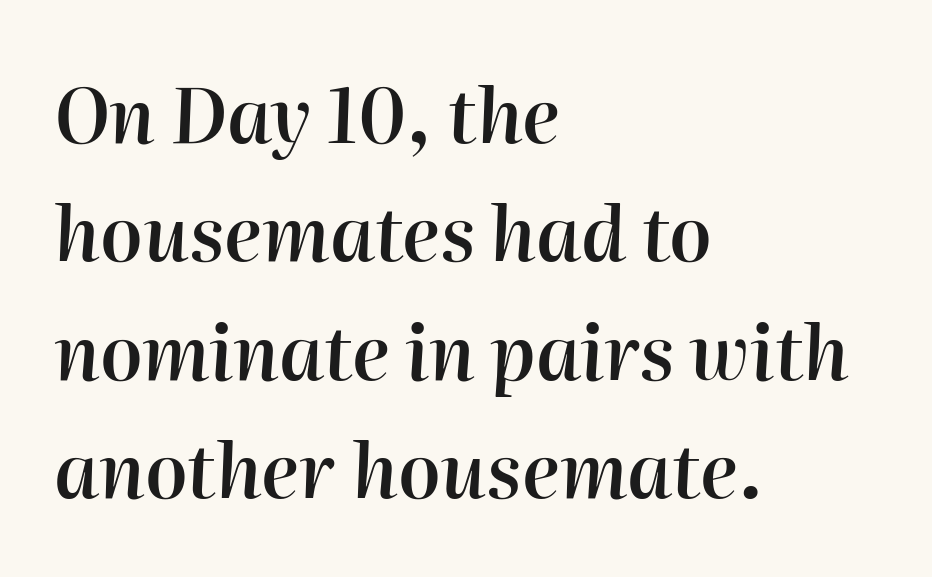
What stands out about the letter spacing? Nothing — it is the standard amount. Each new line begins a customary step beneath the previous one. The rendering uses natural spacing where letterforms have individual widths. Underlining? Definitely not there.
